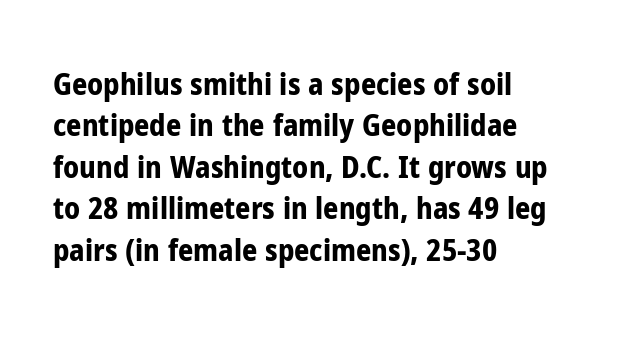
{"serif": "no", "italic": "no", "bold": "yes", "weight": "bold", "width": "condensed", "stroke_contrast": "low", "x_height": "medium", "monospaced": "no", "underline": "no", "align": "left", "line_spacing": "normal", "line_spacing_ratio": 1.38, "letter_spacing": "normal", "letter_spacing_em": 0.0, "glyph_px": 30}
